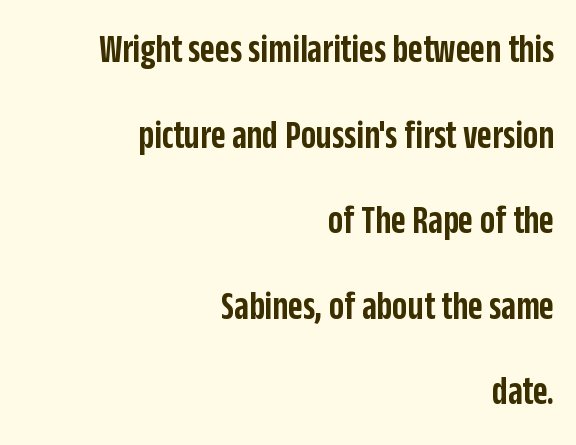
{"serif": "no", "italic": "no", "bold": "semi", "weight": "semibold", "width": "condensed", "stroke_contrast": "low", "x_height": "large", "monospaced": "no", "underline": "no", "align": "right", "line_spacing": "loose", "line_spacing_ratio": 2.14, "letter_spacing": "normal", "letter_spacing_em": 0.0, "glyph_px": 40}
